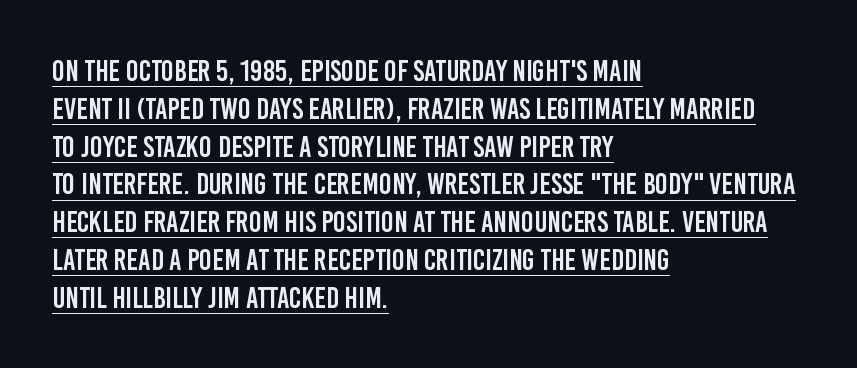
Has an underline been added? It has. When letters stand straight like this, we call the style roman or upright. Default kerning and tracking; the words read as compact shapes. Does the type have serifs? No, each stem ends abruptly.
